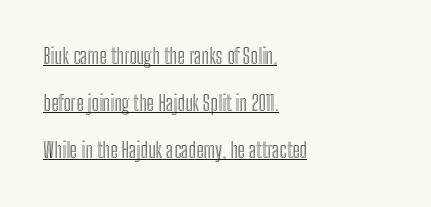
Teacher's note: observe the even left margin — that is flush-left alignment. Each line of the rendering has a horizontal stroke beneath the glyphs. This is the regular roman posture of the typeface. Nobody touched the tracking dial on this one. Baseline-to-baseline distance is far greater than the letter height.
